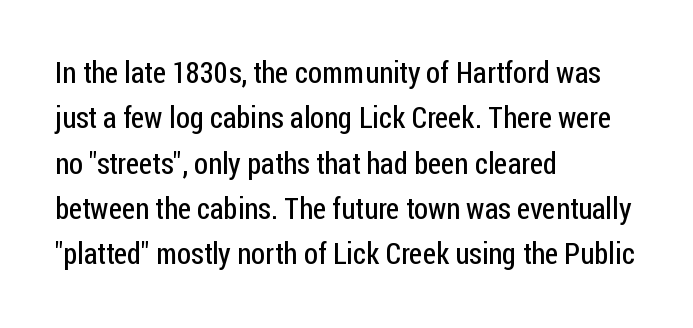
Q: Is the text bold? A: No.
Q: Is the text italic (slanted)? A: No, it is upright.
Q: Is the typeface a serif or a sans-serif typeface? A: Sans-serif.
Q: Is the text underlined? A: No.
Q: How is the paragraph aligned? A: Left-aligned.
Q: Is the spacing between letters normal or unusually wide? A: Normal.
Q: Is the spacing between lines tight, normal or loose? A: Normal.
Q: Width (condensed, normal, or wide)? A: Condensed.
Q: Stroke contrast? A: Low.
Q: x-height? A: Medium.
Q: Monospaced? A: No.
